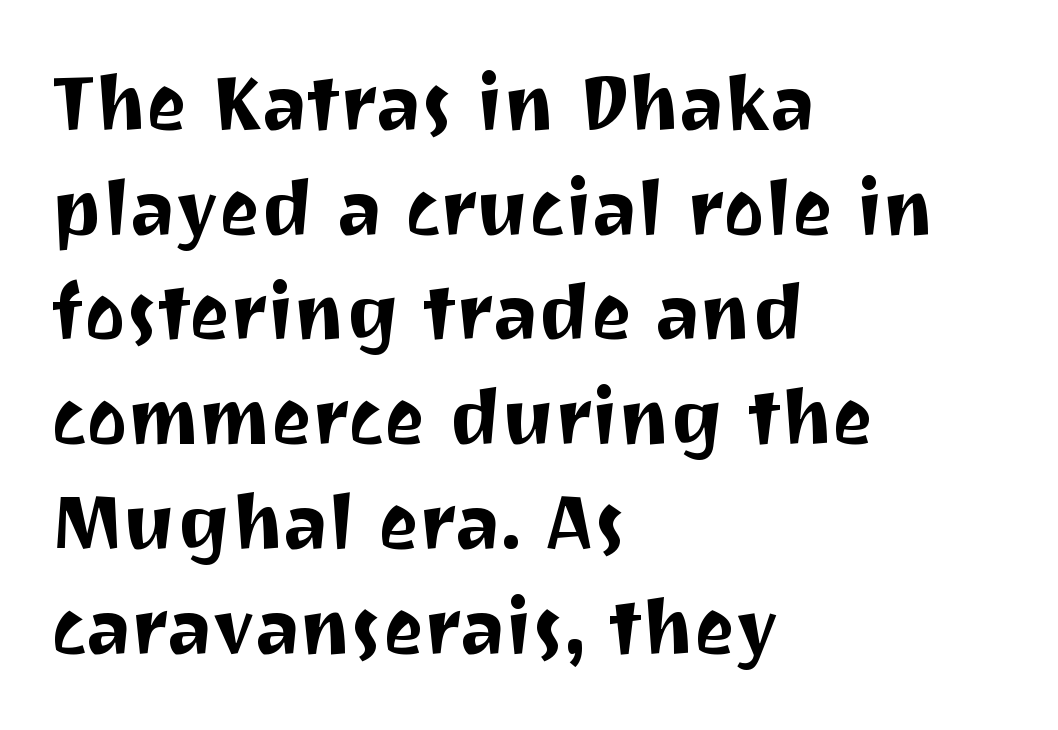
The gap between lines stays unmarked. Nothing sits at the stroke ends, so this counts as sans-serif. The line texture is even and compact thanks to regular tracking. You could not count columns in this text — the font is proportionally spaced. Quick note: interline space is typical. Nope, not italic — everything's standing straight.
